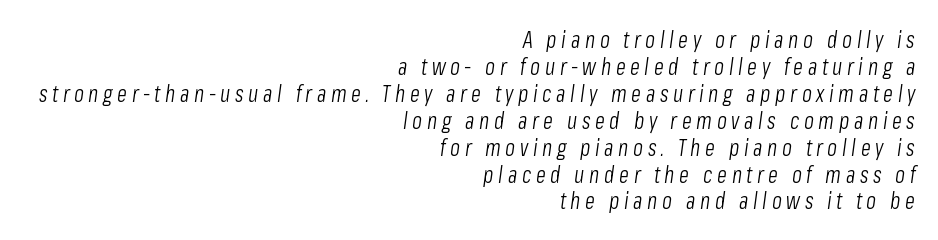
{"italic": "yes", "lean": "right", "slant_degrees": 8, "bold": "no", "underline": "no", "align": "right", "line_spacing_ratio": 1.17, "letter_spacing": "wide", "letter_spacing_em": 0.2, "glyph_px": 23}
